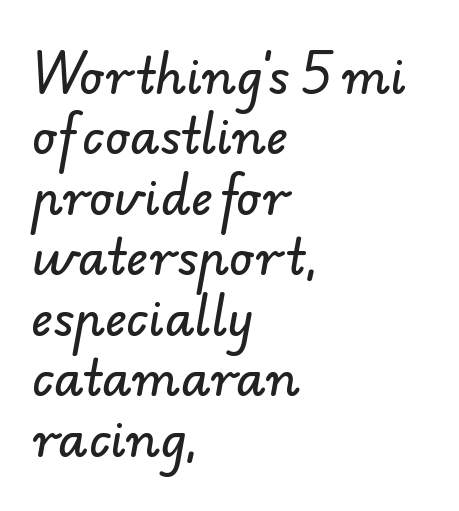
Honestly, there is no underline to notice here at all. The line texture is even and compact thanks to regular tracking. Are there feet on the stems? There aren't — it's a sans. These lines are rendered in a variable-pitch font. A classic flush-left, rag-right setting is used for this passage. A typesetter would call this leading conventional body-copy spacing.
